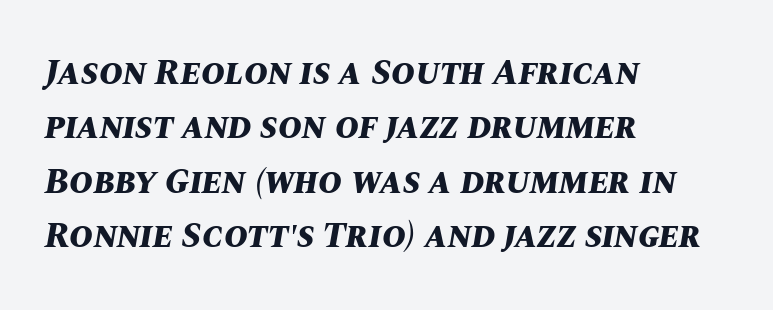
Q: Is the text bold? A: Yes.
Q: Is the text italic (slanted)? A: Yes, it leans right by about 10 degrees.
Q: Is the text underlined? A: No.
Q: How is the paragraph aligned? A: Left-aligned.
Q: Is the spacing between letters normal or unusually wide? A: Normal.
Q: Is the spacing between lines tight, normal or loose? A: Normal.
Q: Width (condensed, normal, or wide)? A: Normal.
Q: Stroke contrast? A: Medium.
Q: x-height? A: Large.
Q: Monospaced? A: No.
